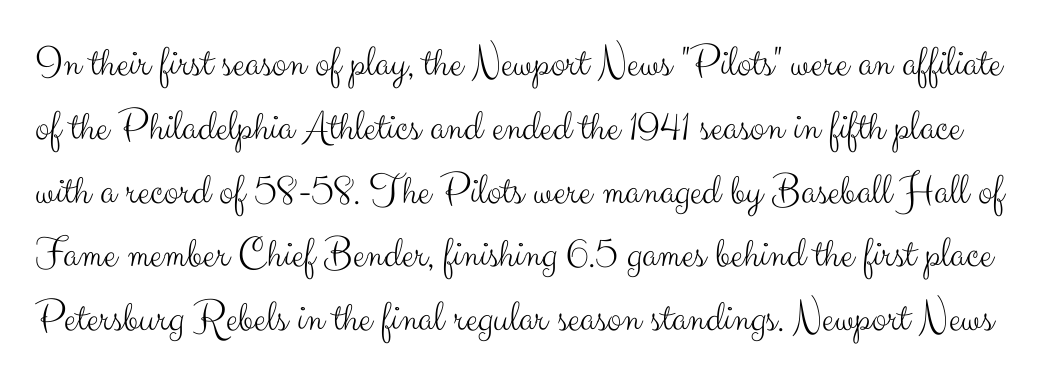
Glance below the letters and you will spot only blank space. Between one letter and the next there's only the usual sliver of space. Leading: standard. The face looks like a standard text weight, possibly lighter.
